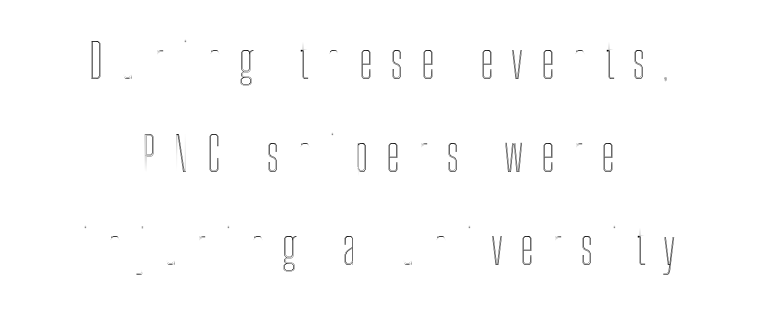
Honestly, the rows look like they've been pulled way apart. You can tell it's not italic because the verticals are truly vertical. The passage is arranged like a title page — every line centered. The passage shown is not underscored anywhere.
